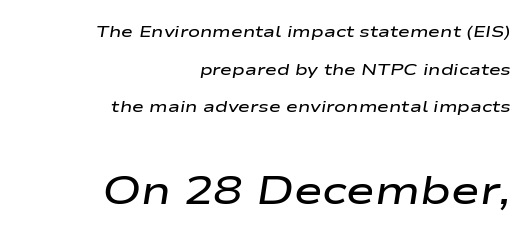
The space directly below the letters is spotless. Small over large — that's the arrangement of the two blocks here. Yep, that's italic — everything's leaning. The rendering uses natural spacing where letterforms have individual widths. Semibold letterforms, between regular and bold.
